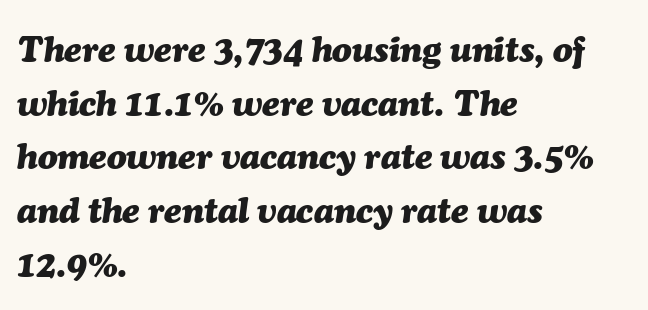
The image shows 36 px heavy type, italic (leaning right); set left-aligned, normal line spacing (1.49x), normal letter spacing, not underlined; medium stroke contrast and a medium x-height.
